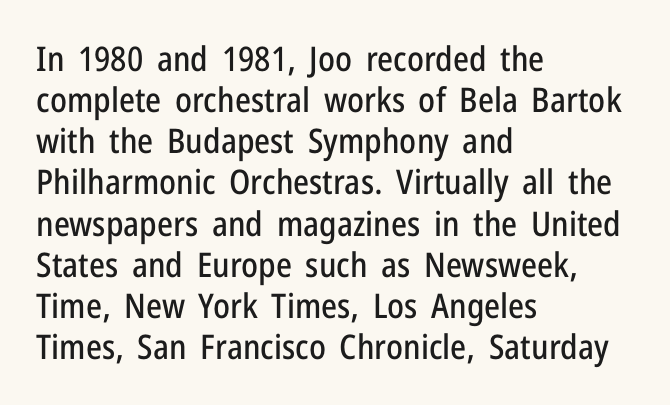
The ragged edge is on the right, which tells us the setting is flush left. The text was rendered using a sans face with plain stroke endings. A clean baseline with only descenders dipping below it. Varying glyph widths throughout — classic text-font behaviour. These lines were composed using upright roman letters.
